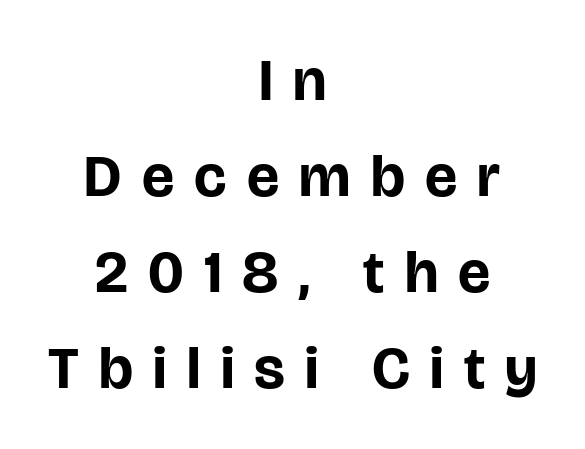
Q: Is the text bold? A: Yes.
Q: Is the text italic (slanted)? A: No, it is upright.
Q: Is the typeface a serif or a sans-serif typeface? A: Sans-serif.
Q: Is the text underlined? A: No.
Q: How is the paragraph aligned? A: Centered.
Q: Is the spacing between letters normal or unusually wide? A: Unusually wide.
Q: Is the spacing between lines tight, normal or loose? A: Normal.
Q: Width (condensed, normal, or wide)? A: Normal.
Q: Stroke contrast? A: Low.
Q: x-height? A: Large.
Q: Monospaced? A: No.
